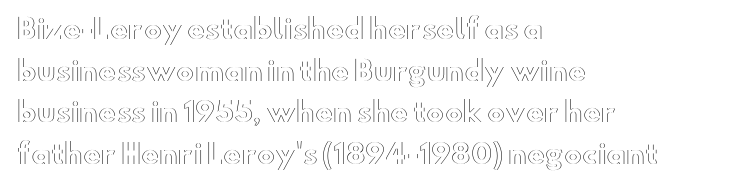
Q: Is the text italic (slanted)? A: No, it is upright.
Q: Is the text underlined? A: No.
Q: How is the paragraph aligned? A: Left-aligned.
Q: Is the spacing between letters normal or unusually wide? A: Normal.
Q: Is the spacing between lines tight, normal or loose? A: Normal.
